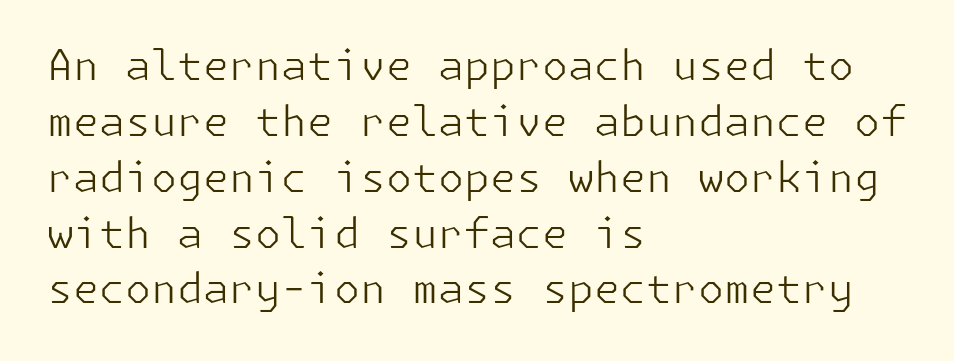
The image shows 42 px light sans-serif type, upright; set left-aligned, normal line spacing (1.33x), normal letter spacing, not underlined; low stroke contrast and a medium x-height.
